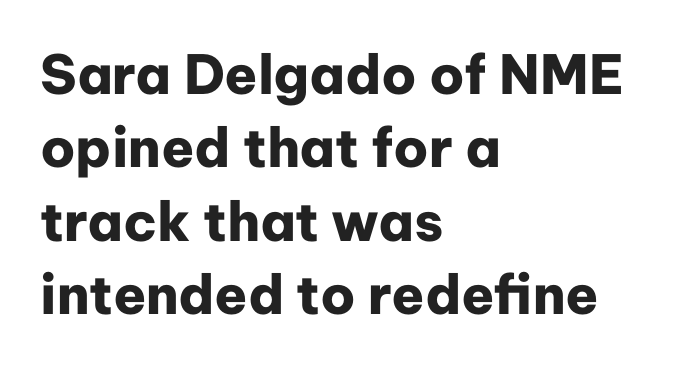
Each new line begins a customary step beneath the previous one. The letters advance in unequal steps, a hallmark of proportional type. A typesetter would label this face a sans. Caption: standard tracking, unaltered. Designer's note — italics off, roman on.
